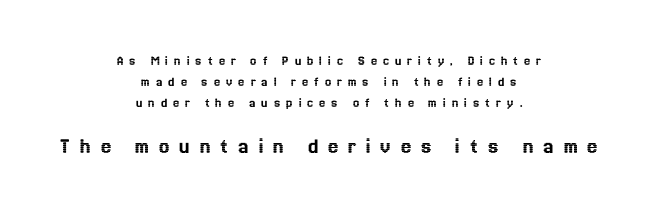
No word sits above an underline. Ascenders rise straight up at ninety degrees. In terms of leading, this rendering sits right in the middle. A student would call this center alignment; a typographer would say set centered.
